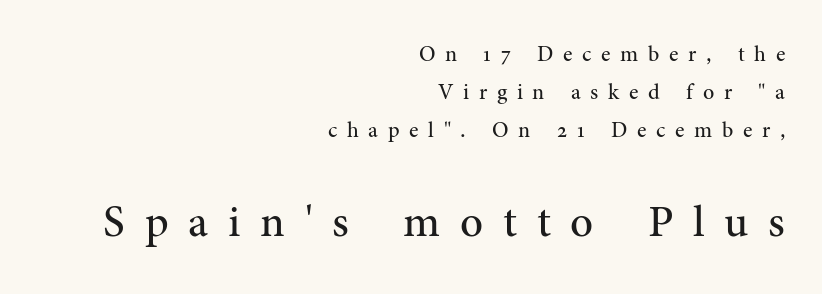
Here the glyphs are tracked loosely, breaking word shapes into spaced letters. You get the small type first, then a jump to larger type. Is this a heavy cut? Hardly; it is regular or lighter. The letters advance in unequal steps, a hallmark of proportional type.
